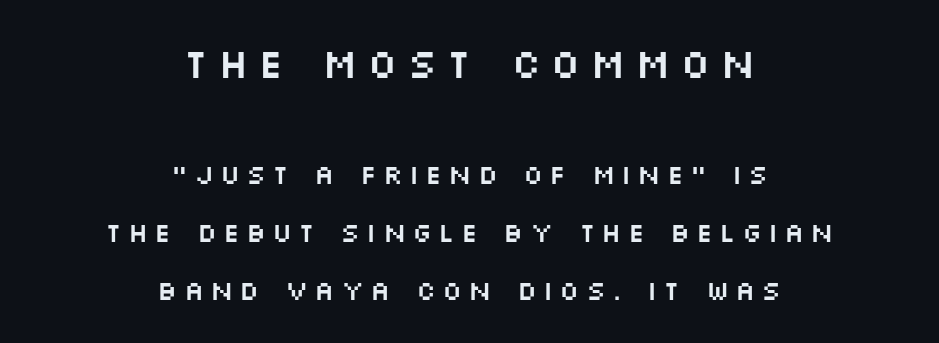
{"serif": "no", "italic": "no", "width": "wide", "stroke_contrast": "medium", "x_height": "large", "monospaced": "no", "underline": "no", "align": "center", "line_spacing": "loose", "line_spacing_ratio": 2.15, "letter_spacing": "wide", "letter_spacing_em": 0.22, "larger_block": "first", "size_ratio": 1.52, "glyph_px": 41}
